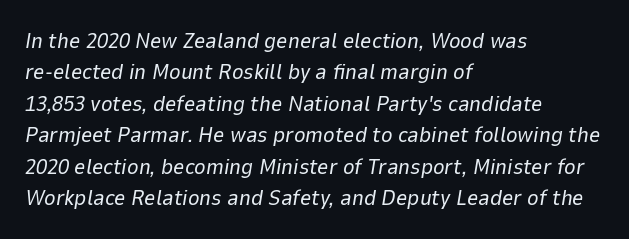
The image shows 22 px text type, italic (leaning right); set left-aligned, normal line spacing (1.43x), normal letter spacing, not underlined.
